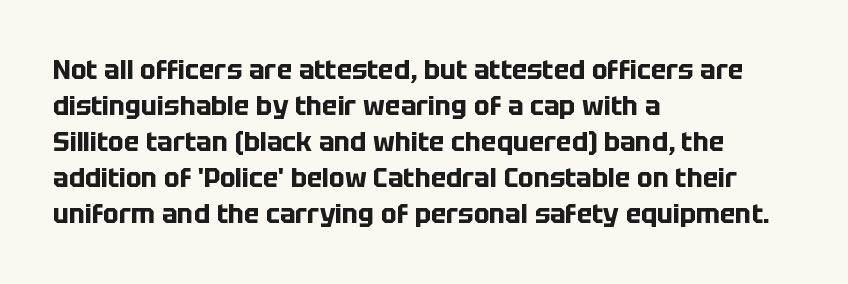
The image shows 26 px bold type, upright; set left-aligned, normal line spacing (1.38x), normal letter spacing, not underlined.
